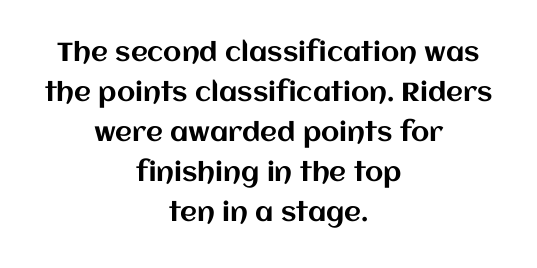
{"italic": "no", "underline": "no", "align": "center", "line_spacing": "normal", "line_spacing_ratio": 1.54, "letter_spacing": "normal", "letter_spacing_em": 0.0, "glyph_px": 26}
